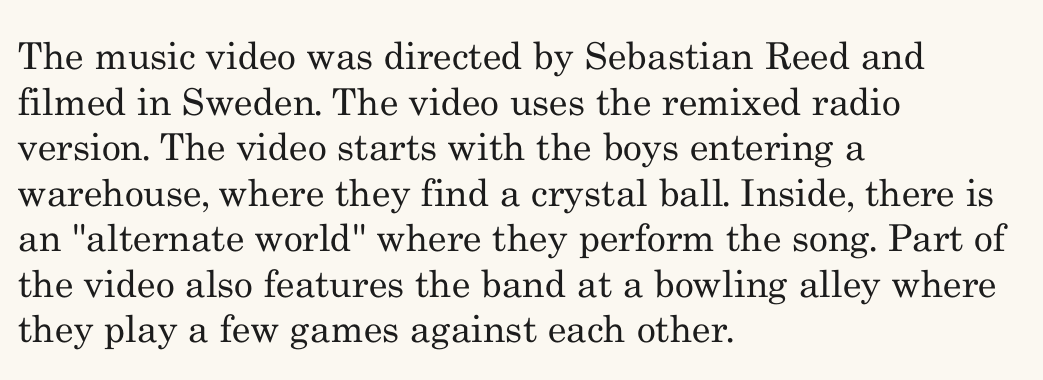
The image shows 37 px regular-weight serif type, upright; set left-aligned, line spacing 1.23x, normal letter spacing, not underlined; medium stroke contrast and a small x-height.
